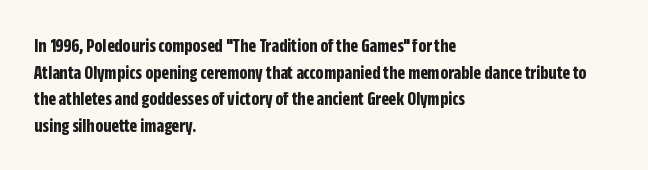
Q: Is the text bold? A: Yes.
Q: Is the text italic (slanted)? A: No, it is upright.
Q: Is the text underlined? A: No.
Q: How is the paragraph aligned? A: Left-aligned.
Q: Is the spacing between letters normal or unusually wide? A: Normal.
Q: Is the spacing between lines tight, normal or loose? A: Normal.
